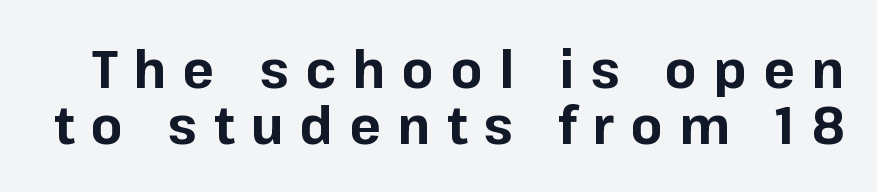
{"serif": "no", "italic": "no", "bold": "yes", "weight": "bold", "width": "normal", "stroke_contrast": "low", "x_height": "medium", "monospaced": "no", "underline": "no", "line_spacing": "tight", "line_spacing_ratio": 1.08, "letter_spacing": "wide", "letter_spacing_em": 0.32, "glyph_px": 52}
